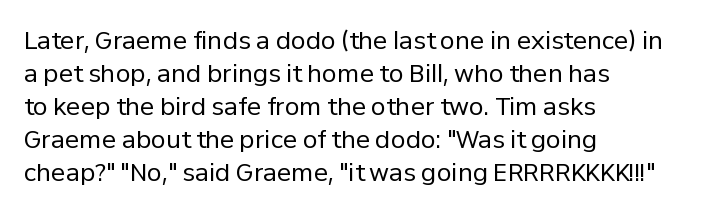
Q: Is the text bold? A: No.
Q: Is the text italic (slanted)? A: No, it is upright.
Q: Is the text underlined? A: No.
Q: How is the paragraph aligned? A: Left-aligned.
Q: Is the spacing between letters normal or unusually wide? A: Normal.
Q: Is the spacing between lines tight, normal or loose? A: Normal.
